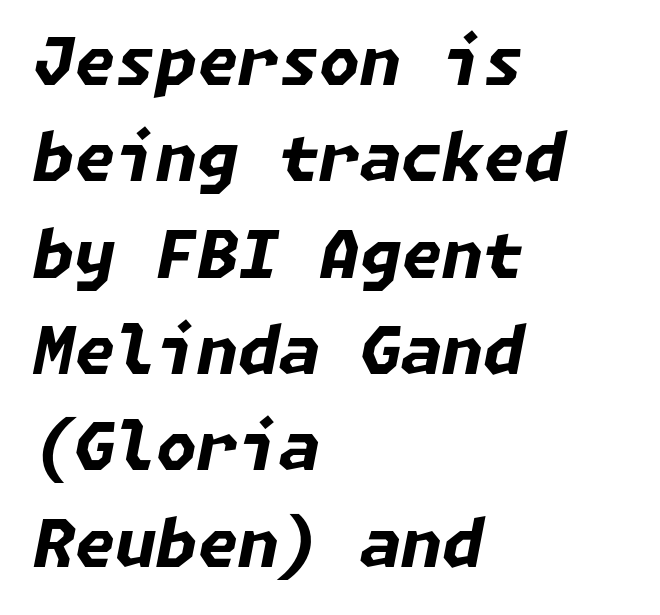
{"italic": "yes", "lean": "right", "slant_degrees": 11, "bold": "yes", "weight": "bold", "width": "normal", "stroke_contrast": "low", "x_height": "medium", "underline": "no", "align": "left", "line_spacing": "normal", "line_spacing_ratio": 1.46, "letter_spacing": "normal", "letter_spacing_em": 0.0, "glyph_px": 66}
